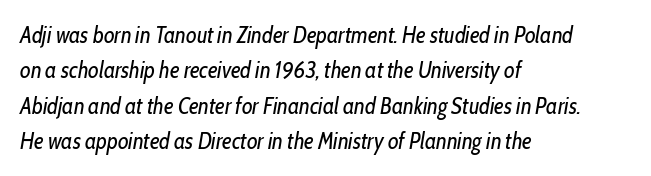
The image shows 23 px text type, italic (leaning right); set left-aligned, normal line spacing (1.54x), normal letter spacing, not underlined.
